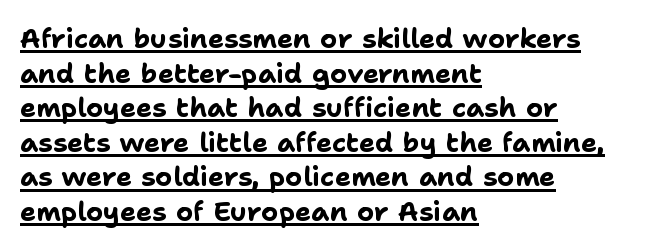
The compositor pushed each line to the left boundary. This block has exactly the height ordinary leading produces. Style check: upright. Each word holds together tightly as a unit, with standard inter-letter gaps.
